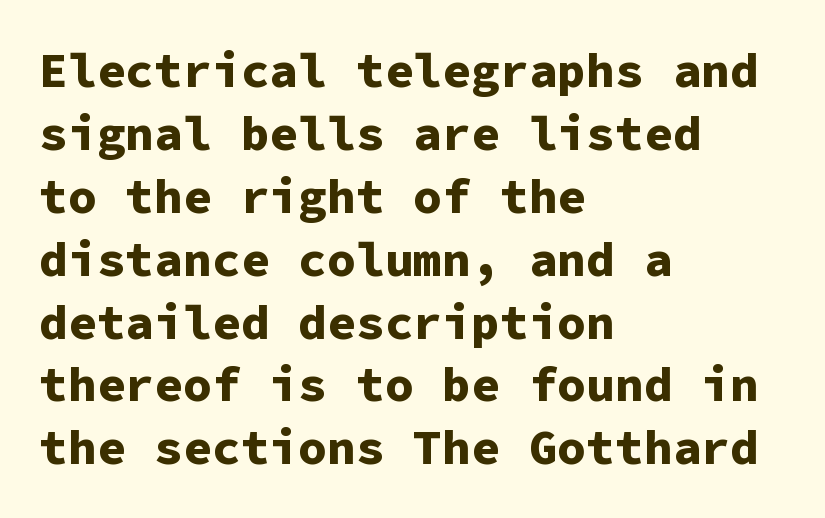
The type family on display is of the sans-serif kind. What's the leading like? Ordinary, nothing unusual. Inter-character spacing is left at the font's built-in metrics. Typographic density is high because the face is bold.
